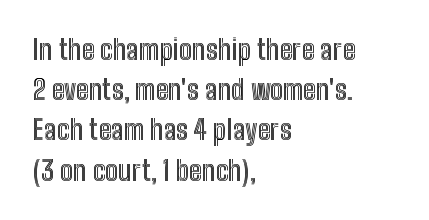
{"italic": "no", "underline": "no", "align": "left", "line_spacing": "normal", "line_spacing_ratio": 1.49, "letter_spacing": "normal", "letter_spacing_em": 0.0, "glyph_px": 27}
